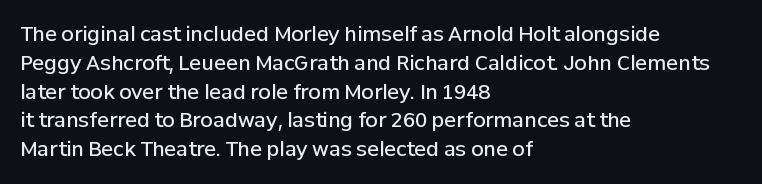
{"italic": "no", "bold": "semi", "underline": "no", "align": "left", "line_spacing": "normal", "line_spacing_ratio": 1.44, "letter_spacing": "normal", "letter_spacing_em": 0.0, "glyph_px": 20}
